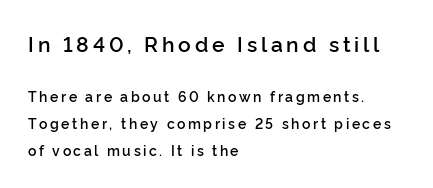
The image shows 21 px text type, upright; set left-aligned, loose line spacing (1.94x), not underlined; the first (top) block is 1.5x larger.
